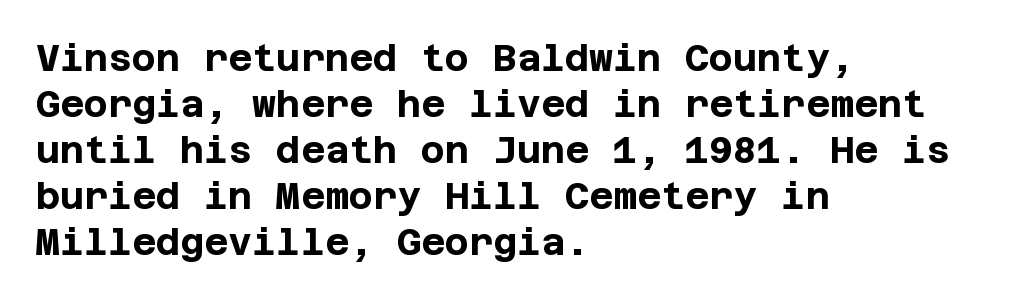
Q: Is the text bold? A: Yes.
Q: Is the text italic (slanted)? A: No, it is upright.
Q: Is the typeface a serif or a sans-serif typeface? A: Sans-serif.
Q: Is the text underlined? A: No.
Q: How is the paragraph aligned? A: Left-aligned.
Q: Is the spacing between letters normal or unusually wide? A: Normal.
Q: Width (condensed, normal, or wide)? A: Normal.
Q: Stroke contrast? A: Low.
Q: x-height? A: Large.
